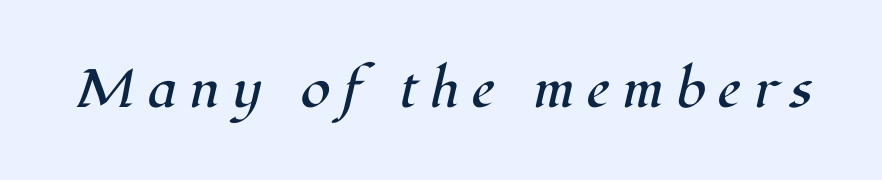
The image shows 54 px regular-weight serif type, italic (leaning right); set unusually wide letter spacing (+0.23 em), not underlined; high stroke contrast and a medium x-height.
